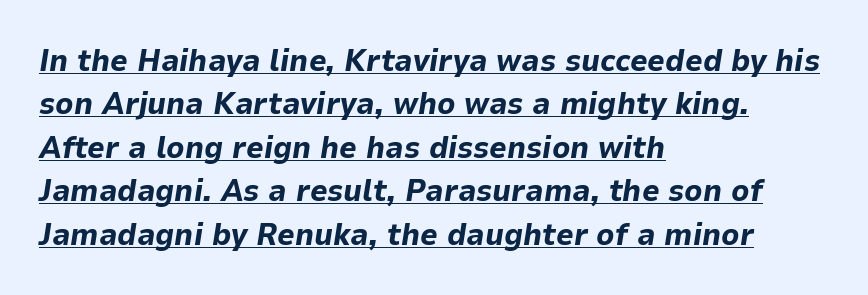
Leftover space on each line is placed entirely after the last word. The passage shown is typed in a proportional face where columns would drift. The letters sit at their default tracking, neither squeezed nor spread. As a designer I'd log this as weight 700, bold.
